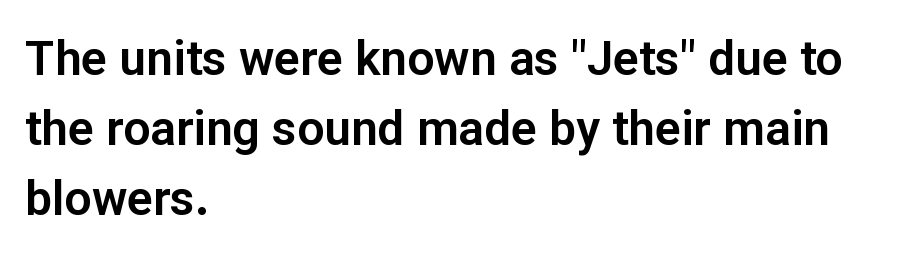
Q: Is the text italic (slanted)? A: No, it is upright.
Q: Is the typeface a serif or a sans-serif typeface? A: Sans-serif.
Q: Is the text underlined? A: No.
Q: How is the paragraph aligned? A: Left-aligned.
Q: Is the spacing between letters normal or unusually wide? A: Normal.
Q: Is the spacing between lines tight, normal or loose? A: Normal.
Q: Width (condensed, normal, or wide)? A: Normal.
Q: Stroke contrast? A: Low.
Q: x-height? A: Medium.
Q: Monospaced? A: No.
